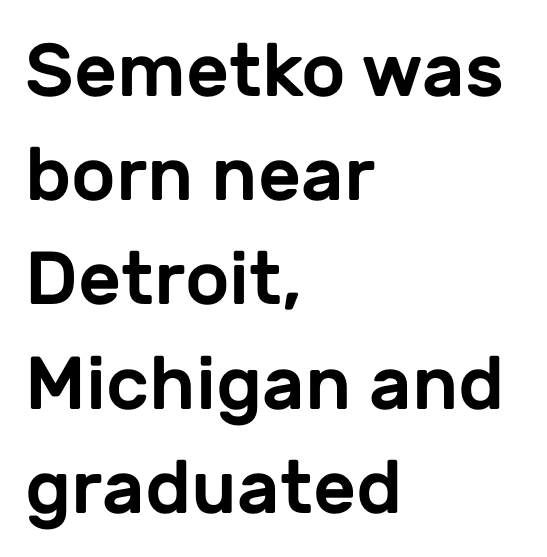
{"serif": "no", "italic": "no", "width": "normal", "stroke_contrast": "low", "x_height": "medium", "monospaced": "no", "underline": "no", "align": "left", "line_spacing": "normal", "line_spacing_ratio": 1.39, "letter_spacing": "normal", "letter_spacing_em": 0.0, "glyph_px": 75}
